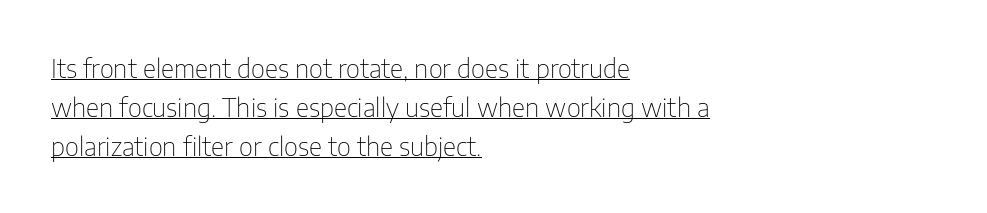
Decoration check: the copy is underlined. No italicization has been applied; the sample stays upright. Stems here are at most as thick as an everyday book face. The typesetter chose a ragged-right arrangement here.
